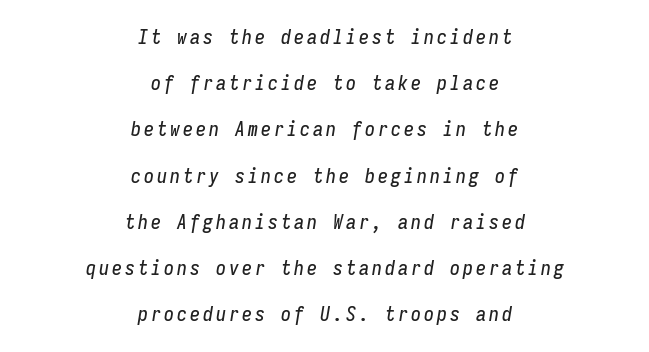
These lines are centered, leaving both edges ragged. The font's italic variant was chosen for this text. Beneath every word, the page is bare. Line spacing here is loose.
